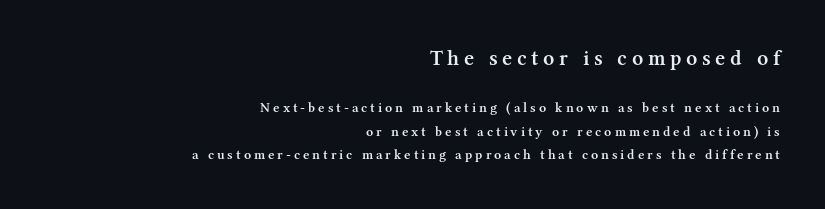
The image shows 22 px text type, upright; set right-aligned, normal line spacing (1.67x), unusually wide letter spacing (+0.21 em), not underlined; the first (top) block is 1.57x larger.
